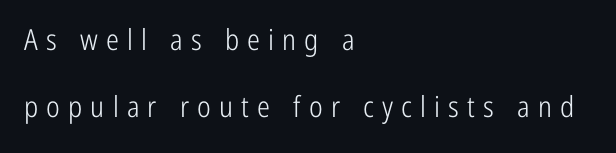
Q: Is the text bold? A: No.
Q: Is the text italic (slanted)? A: No, it is upright.
Q: Is the typeface a serif or a sans-serif typeface? A: Sans-serif.
Q: Is the text underlined? A: No.
Q: How is the paragraph aligned? A: Left-aligned.
Q: Is the spacing between letters normal or unusually wide? A: Unusually wide.
Q: Is the spacing between lines tight, normal or loose? A: Loose.
Q: Width (condensed, normal, or wide)? A: Condensed.
Q: Stroke contrast? A: Low.
Q: x-height? A: Medium.
Q: Monospaced? A: No.
